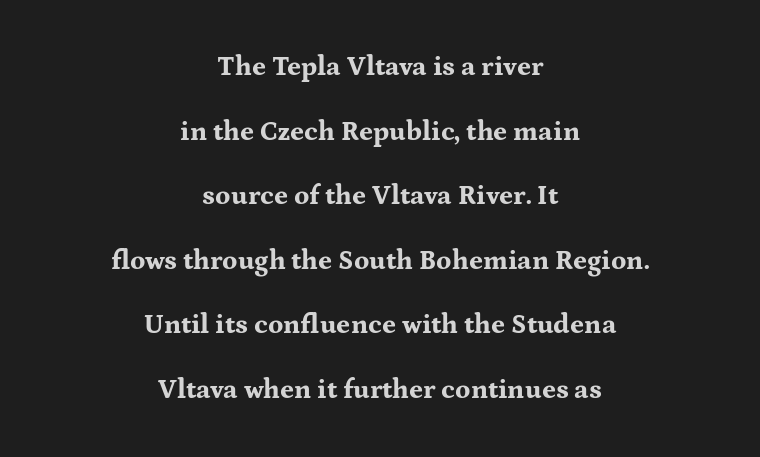
There is no visible air inserted between adjacent glyphs. Upright lettering throughout. On the weight axis this lands at bold, roughly 700. These lines stack symmetrically, like a column narrowing and widening about its center.
